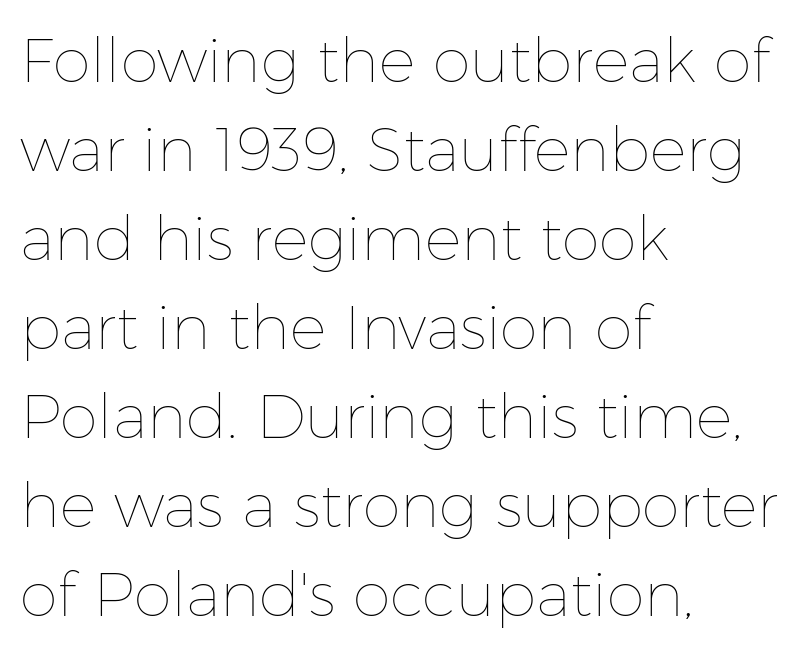
Q: Is the text bold? A: No.
Q: Is the text italic (slanted)? A: No, it is upright.
Q: Is the text underlined? A: No.
Q: How is the paragraph aligned? A: Left-aligned.
Q: Is the spacing between letters normal or unusually wide? A: Normal.
Q: Is the spacing between lines tight, normal or loose? A: Normal.
Q: Width (condensed, normal, or wide)? A: Normal.
Q: Stroke contrast? A: Low.
Q: x-height? A: Medium.
Q: Monospaced? A: No.
